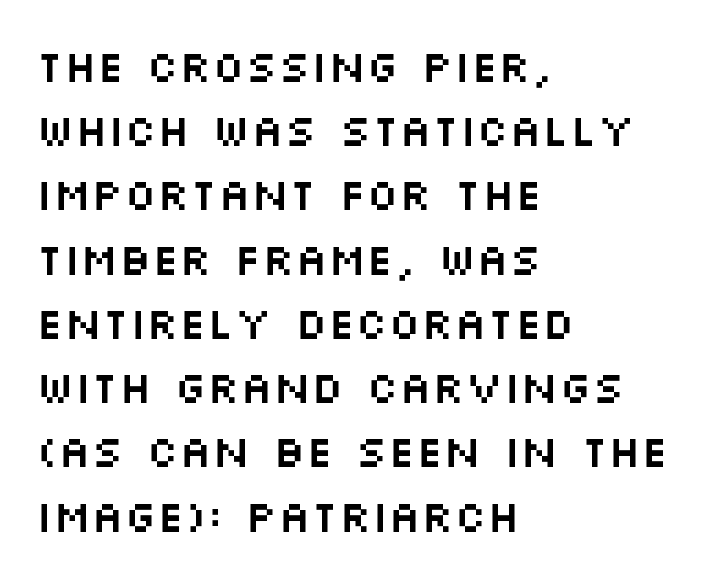
{"serif": "no", "italic": "no", "width": "wide", "stroke_contrast": "medium", "x_height": "large", "monospaced": "no", "underline": "no", "align": "left", "line_spacing": "normal", "line_spacing_ratio": 1.46, "letter_spacing": "normal", "letter_spacing_em": 0.0, "glyph_px": 44}
